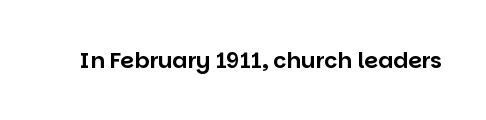
The image shows 22 px text type, upright; set normal letter spacing, not underlined.
